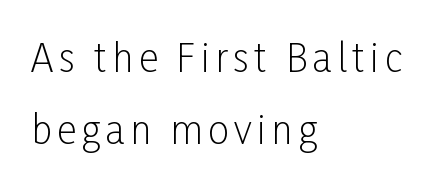
Q: Is the text bold? A: No.
Q: Is the text italic (slanted)? A: No, it is upright.
Q: Is the typeface a serif or a sans-serif typeface? A: Sans-serif.
Q: Is the text underlined? A: No.
Q: How is the paragraph aligned? A: Left-aligned.
Q: Is the spacing between lines tight, normal or loose? A: Loose.
Q: Width (condensed, normal, or wide)? A: Condensed.
Q: Stroke contrast? A: Low.
Q: x-height? A: Medium.
Q: Monospaced? A: No.
